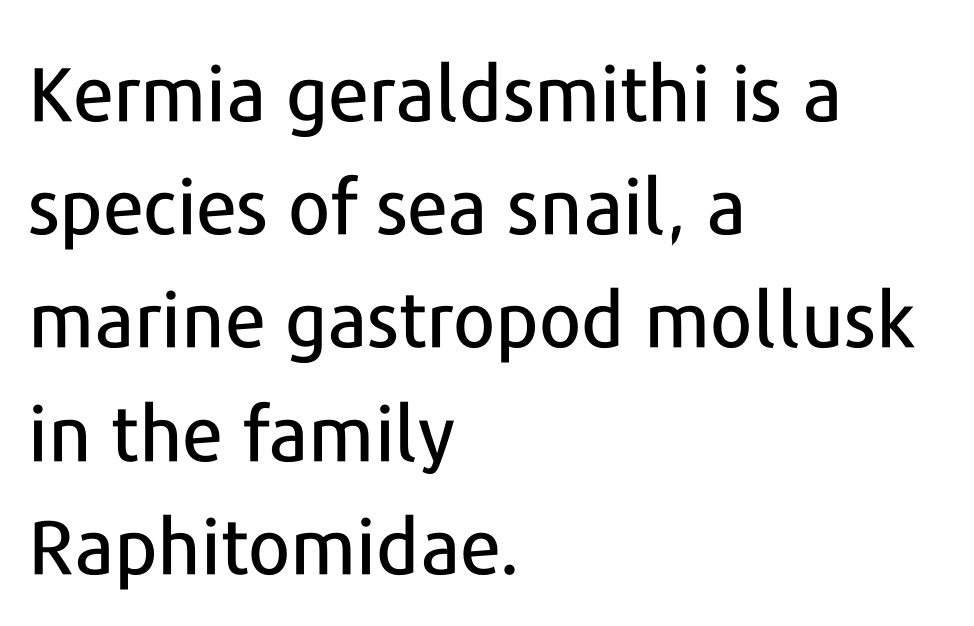
{"serif": "no", "italic": "no", "width": "normal", "stroke_contrast": "low", "x_height": "medium", "monospaced": "no", "underline": "no", "align": "left", "line_spacing": "normal", "line_spacing_ratio": 1.49, "letter_spacing": "normal", "letter_spacing_em": 0.0, "glyph_px": 76}
